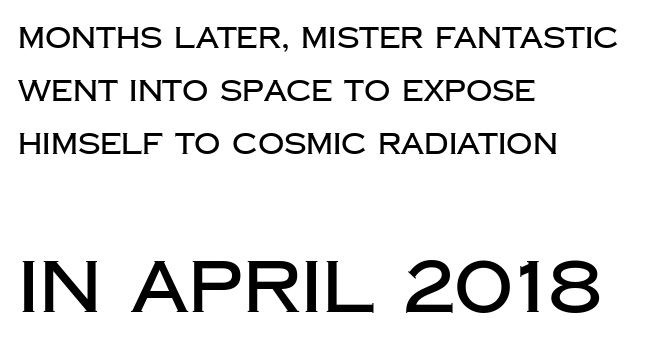
Q: Is the text italic (slanted)? A: No, it is upright.
Q: Is the typeface a serif or a sans-serif typeface? A: Sans-serif.
Q: Is the text underlined? A: No.
Q: How is the paragraph aligned? A: Left-aligned.
Q: Is the spacing between letters normal or unusually wide? A: Normal.
Q: Which block of text is set in a larger size, the first (top) or the second (bottom)? A: The second (bottom) one.
Q: Width (condensed, normal, or wide)? A: Normal.
Q: Stroke contrast? A: Low.
Q: x-height? A: Large.
Q: Monospaced? A: No.
